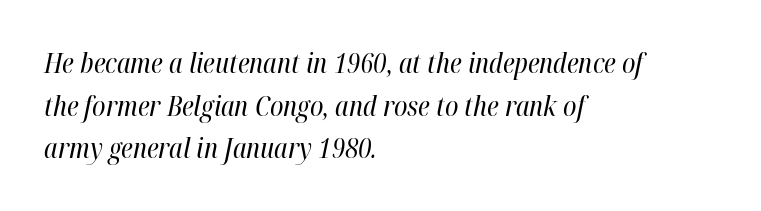
Q: Is the text bold? A: No.
Q: Is the text italic (slanted)? A: Yes, it leans right by about 12 degrees.
Q: Is the text underlined? A: No.
Q: How is the paragraph aligned? A: Left-aligned.
Q: Is the spacing between letters normal or unusually wide? A: Normal.
Q: Is the spacing between lines tight, normal or loose? A: Normal.
